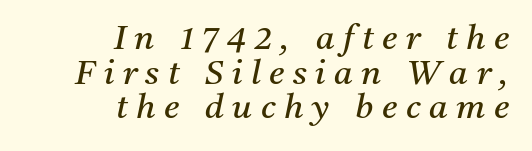
{"serif": "yes", "italic": "yes", "lean": "right", "slant_degrees": 11, "bold": "no", "weight": "regular", "width": "normal", "stroke_contrast": "medium", "x_height": "medium", "monospaced": "no", "underline": "no", "align": "right", "line_spacing": "tight", "line_spacing_ratio": 1.02, "letter_spacing": "wide", "letter_spacing_em": 0.25, "glyph_px": 34}
